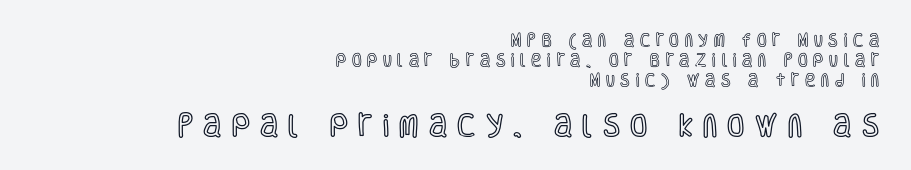
{"italic": "no", "underline": "no", "align": "right", "line_spacing": "normal", "line_spacing_ratio": 1.44, "letter_spacing": "wide", "letter_spacing_em": 0.41, "larger_block": "second", "size_ratio": 1.79, "glyph_px": 25}
